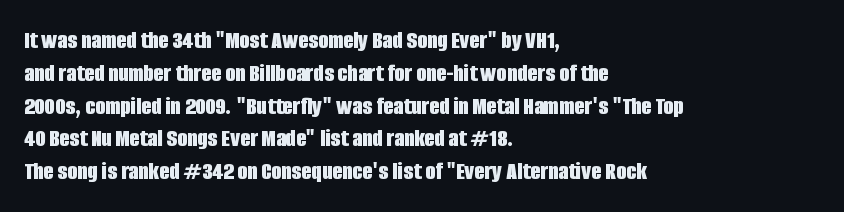
The image shows 26 px bold type, upright; set left-aligned, normal line spacing (1.26x), normal letter spacing, not underlined.
